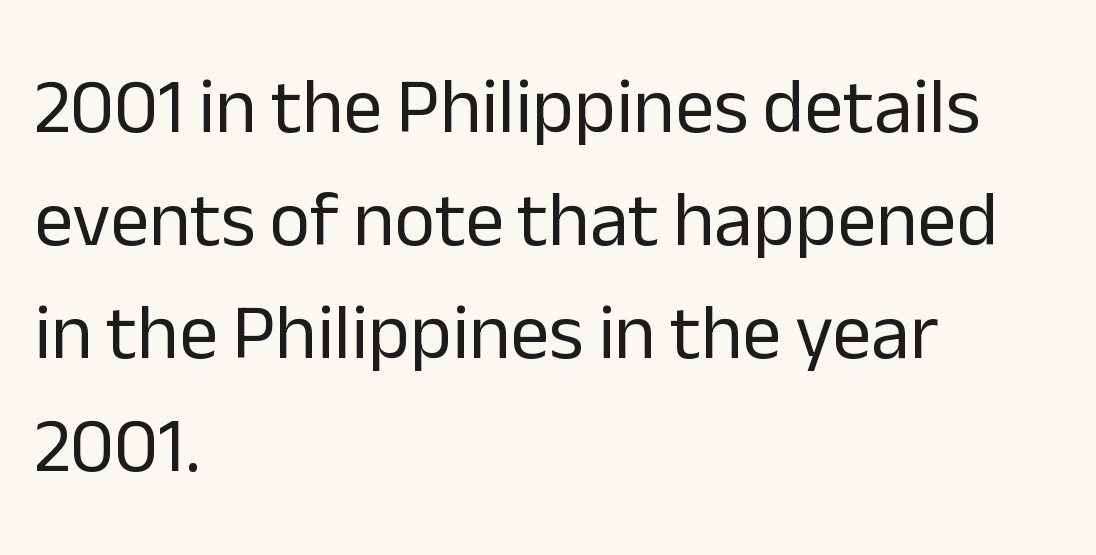
Q: Is the text bold? A: No.
Q: Is the text italic (slanted)? A: No, it is upright.
Q: Is the typeface a serif or a sans-serif typeface? A: Sans-serif.
Q: Is the text underlined? A: No.
Q: How is the paragraph aligned? A: Left-aligned.
Q: Is the spacing between letters normal or unusually wide? A: Normal.
Q: Is the spacing between lines tight, normal or loose? A: Normal.
Q: Width (condensed, normal, or wide)? A: Normal.
Q: Stroke contrast? A: Low.
Q: x-height? A: Medium.
Q: Monospaced? A: No.
